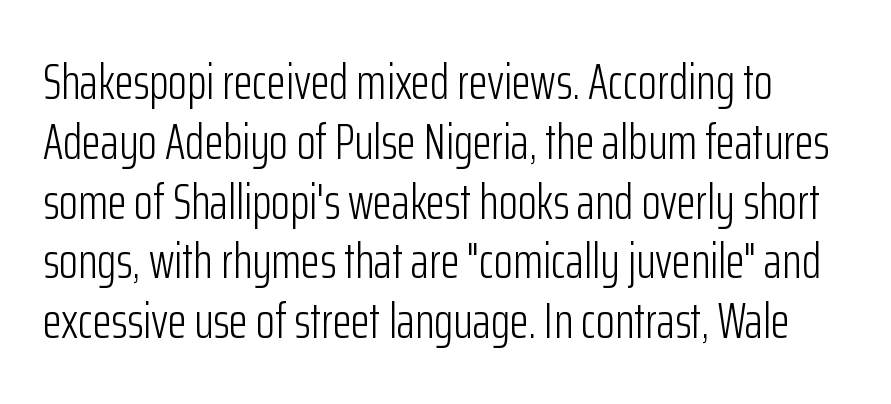
Unlike italic type, these characters show no tilt at all. Glyph-to-glyph distance matches everyday printed text. The space beneath each line is pristine and unruled. The passage shown is typed in a proportional face where columns would drift. A light-to-regular cut is what we see here.
